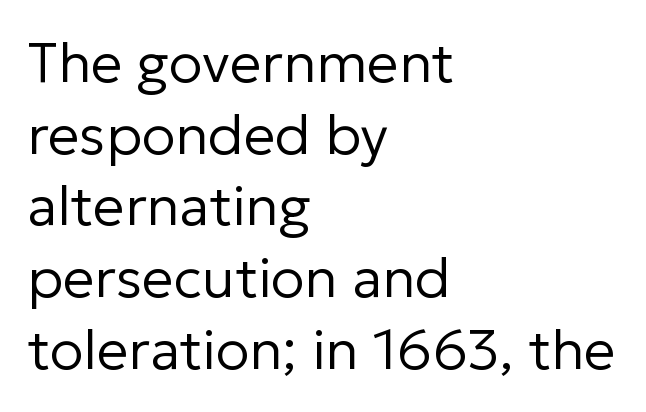
{"serif": "no", "italic": "no", "bold": "no", "weight": "regular", "width": "normal", "stroke_contrast": "low", "x_height": "medium", "monospaced": "no", "underline": "no", "align": "left", "line_spacing": "normal", "line_spacing_ratio": 1.28, "letter_spacing": "normal", "letter_spacing_em": 0.0, "glyph_px": 56}
